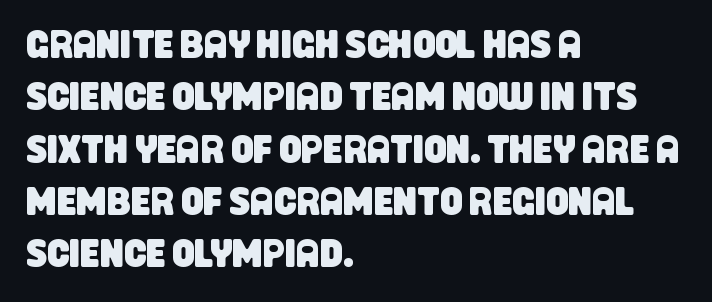
The image shows 39 px condensed sans-serif type; set left-aligned, normal line spacing (1.34x), normal letter spacing, not underlined; low stroke contrast and a large x-height.
